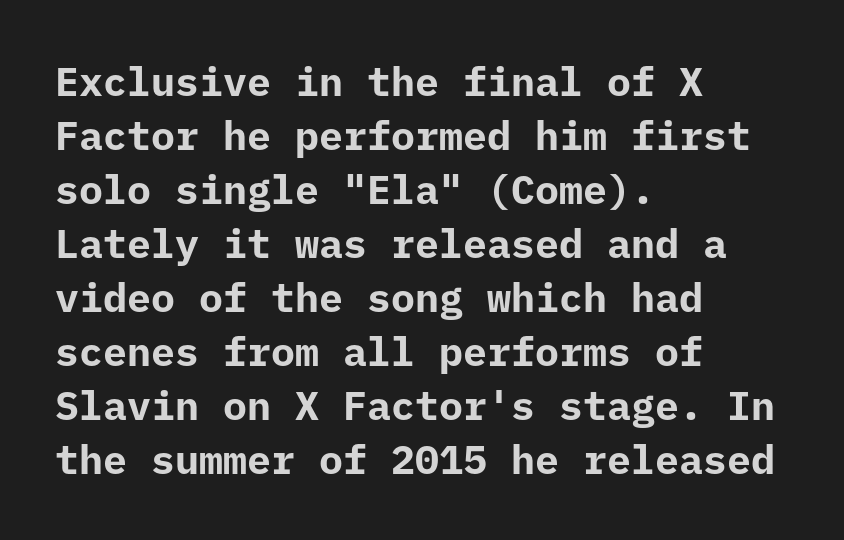
Monospaced: the letters line up in strict vertical columns. Whoever set this chose a conventional vertical rhythm. A bare baseline throughout the passage. Posture: vertical.
